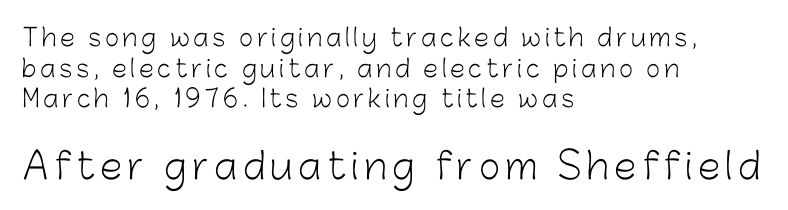
A normal amount of white space separates one row of letters from the next. Characters remain perfectly vertical along every line. Letterform terminals end flat and unadorned throughout the passage. Block two is the big one; block one sits smaller above it. Casual observation: everything's shoved over to the left. The area under the type is left untouched.
